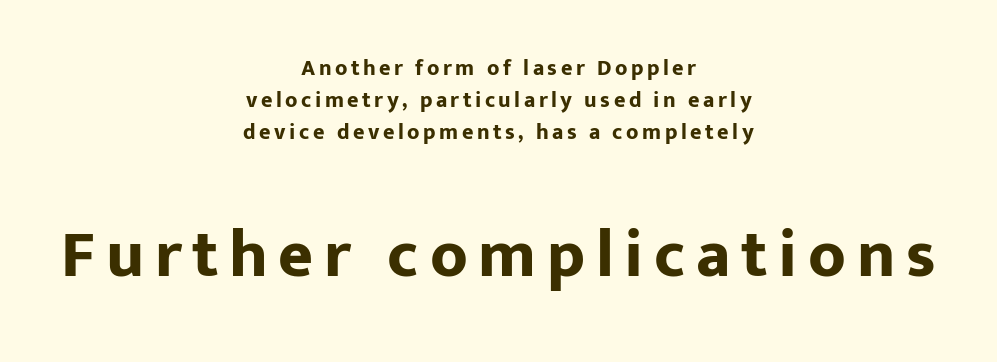
Q: Is the text bold? A: Yes.
Q: Is the text italic (slanted)? A: No, it is upright.
Q: Is the typeface a serif or a sans-serif typeface? A: Sans-serif.
Q: Is the text underlined? A: No.
Q: How is the paragraph aligned? A: Centered.
Q: Is the spacing between lines tight, normal or loose? A: Normal.
Q: Which block of text is set in a larger size, the first (top) or the second (bottom)? A: The second (bottom) one.
Q: Width (condensed, normal, or wide)? A: Normal.
Q: Stroke contrast? A: Low.
Q: x-height? A: Medium.
Q: Monospaced? A: No.
